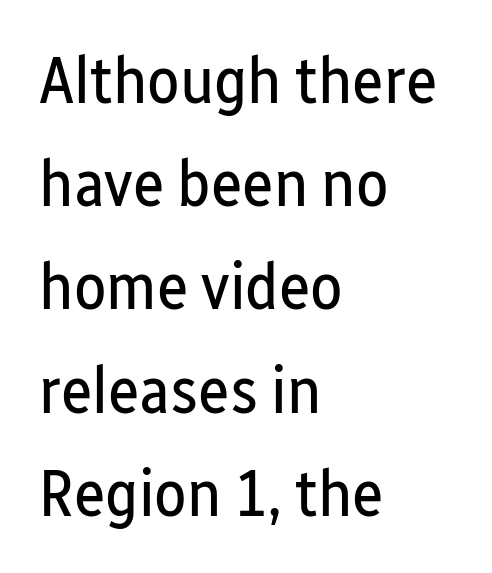
Q: Is the text bold? A: No.
Q: Is the text italic (slanted)? A: No, it is upright.
Q: Is the typeface a serif or a sans-serif typeface? A: Sans-serif.
Q: Is the text underlined? A: No.
Q: How is the paragraph aligned? A: Left-aligned.
Q: Is the spacing between letters normal or unusually wide? A: Normal.
Q: Is the spacing between lines tight, normal or loose? A: Normal.
Q: Width (condensed, normal, or wide)? A: Condensed.
Q: Stroke contrast? A: Low.
Q: x-height? A: Medium.
Q: Monospaced? A: No.
